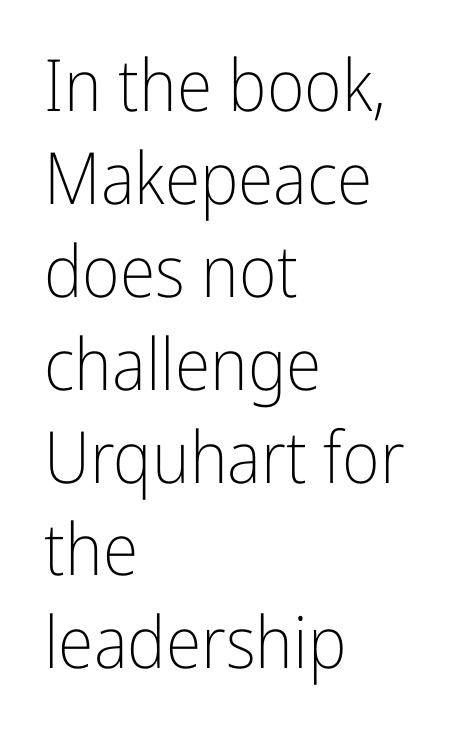
Q: Is the text bold? A: No.
Q: Is the text italic (slanted)? A: No, it is upright.
Q: Is the typeface a serif or a sans-serif typeface? A: Sans-serif.
Q: Is the text underlined? A: No.
Q: How is the paragraph aligned? A: Left-aligned.
Q: Is the spacing between letters normal or unusually wide? A: Normal.
Q: Is the spacing between lines tight, normal or loose? A: Normal.
Q: Width (condensed, normal, or wide)? A: Condensed.
Q: Stroke contrast? A: Low.
Q: x-height? A: Medium.
Q: Monospaced? A: No.
